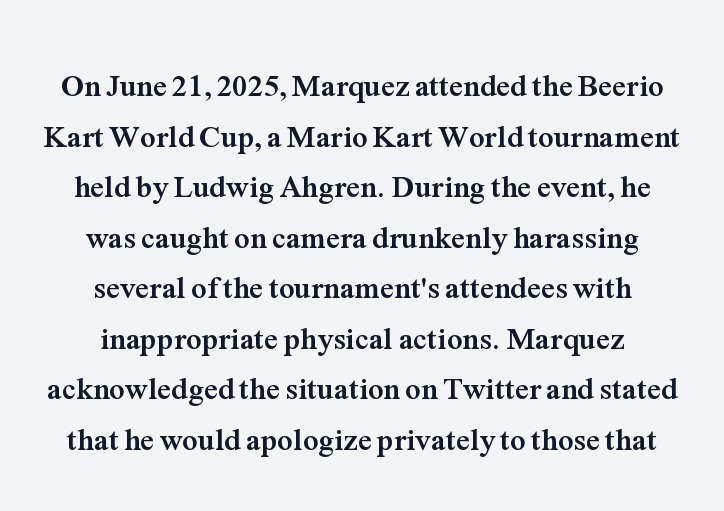
The image shows 31 px semibold serif type, upright; set centered, normal line spacing (1.63x), normal letter spacing, not underlined; medium stroke contrast and a medium x-height.
